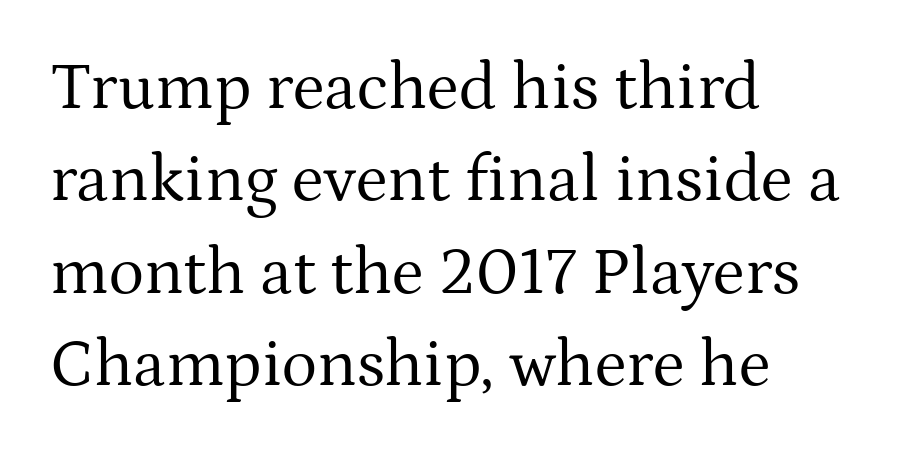
{"serif": "yes", "italic": "no", "bold": "no", "weight": "regular", "width": "normal", "stroke_contrast": "medium", "x_height": "medium", "monospaced": "no", "underline": "no", "align": "left", "line_spacing": "normal", "line_spacing_ratio": 1.38, "letter_spacing": "normal", "letter_spacing_em": 0.0, "glyph_px": 67}
